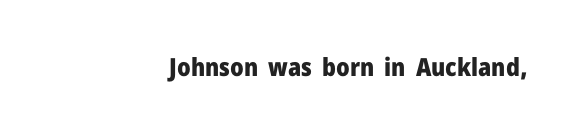
{"italic": "no", "bold": "yes", "underline": "no", "align": "right", "letter_spacing": "normal", "letter_spacing_em": 0.0, "glyph_px": 25}
